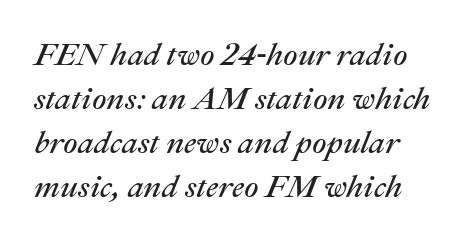
The image shows 32 px regular-weight type, italic (leaning right); set normal line spacing (1.37x), normal letter spacing, not underlined; medium stroke contrast and a medium x-height.
